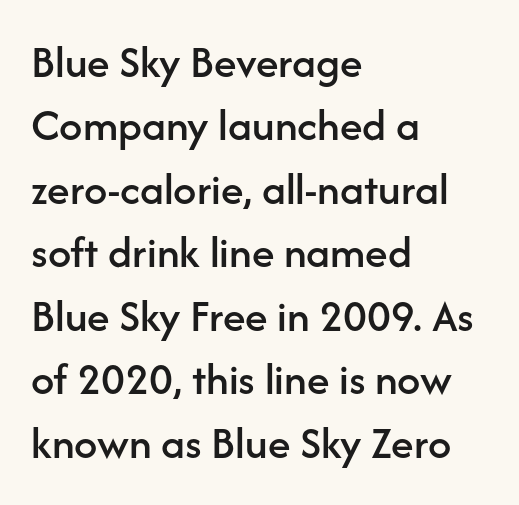
The image shows 46 px sans-serif type, upright; set left-aligned, normal line spacing (1.38x), normal letter spacing, not underlined; low stroke contrast and a medium x-height.
